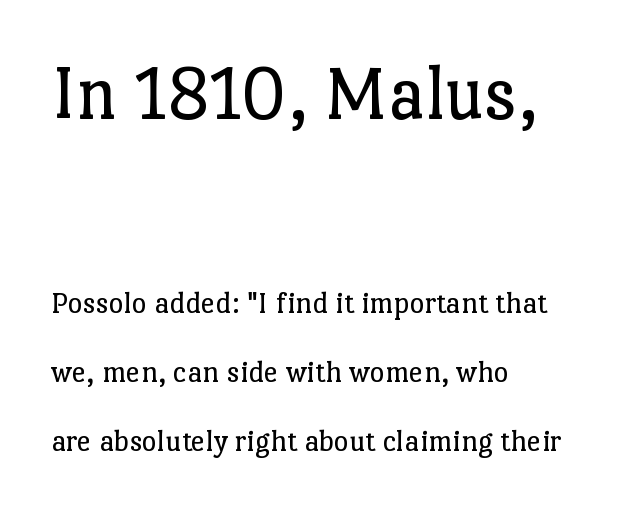
Letters have the restrained weight of plain body copy at most. The space between consecutive lines is lavish. Scale decreases going downward across the two blocks. Observe the serifs anchoring each vertical stroke in this sample. These lines keep a tight, regular rhythm from letter to letter. The face used here is proportionally spaced, like ordinary book or web type.
